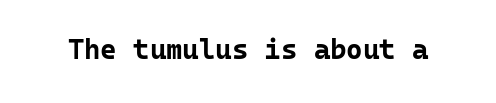
{"serif": "no", "italic": "no", "bold": "yes", "weight": "bold", "width": "normal", "stroke_contrast": "low", "x_height": "medium", "monospaced": "yes", "underline": "no", "letter_spacing": "normal", "letter_spacing_em": 0.0, "glyph_px": 28}
